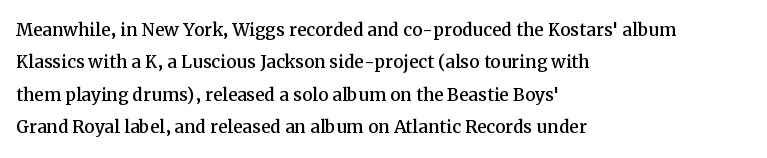
Rule under the text: the space is simply empty. Glyph-to-glyph distance matches everyday printed text. This block has exactly the height ordinary leading produces. Every character sits straight up, as roman type does. Teacher's note: observe the even left margin — that is flush-left alignment.
